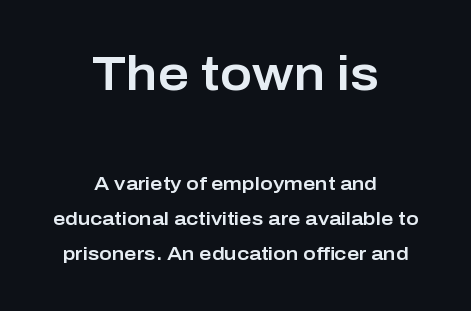
{"serif": "no", "italic": "no", "width": "normal", "stroke_contrast": "low", "x_height": "medium", "monospaced": "no", "underline": "no", "align": "center", "line_spacing_ratio": 1.83, "letter_spacing": "normal", "letter_spacing_em": 0.0, "larger_block": "first", "size_ratio": 2.53, "glyph_px": 48}
